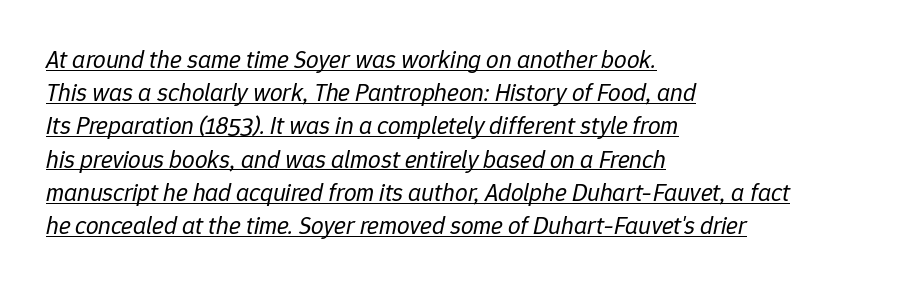
Q: Is the text bold? A: No.
Q: Is the text italic (slanted)? A: Yes, it leans right by about 12 degrees.
Q: Is the text underlined? A: Yes.
Q: How is the paragraph aligned? A: Left-aligned.
Q: Is the spacing between letters normal or unusually wide? A: Normal.
Q: Is the spacing between lines tight, normal or loose? A: Normal.
